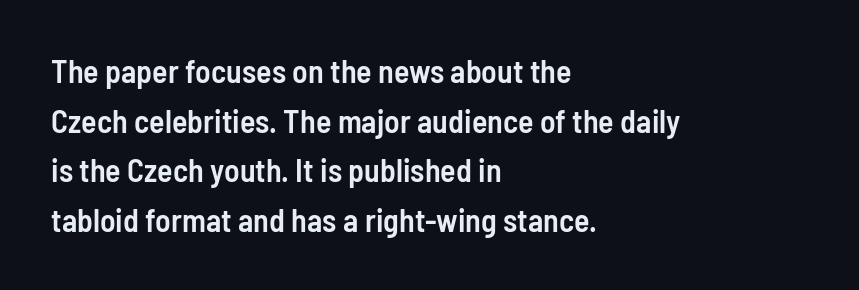
Q: Is the text bold? A: Semi-bold.
Q: Is the text italic (slanted)? A: No, it is upright.
Q: Is the typeface a serif or a sans-serif typeface? A: Sans-serif.
Q: Is the text underlined? A: No.
Q: How is the paragraph aligned? A: Left-aligned.
Q: Is the spacing between letters normal or unusually wide? A: Normal.
Q: Is the spacing between lines tight, normal or loose? A: Normal.
Q: Width (condensed, normal, or wide)? A: Condensed.
Q: Stroke contrast? A: Low.
Q: x-height? A: Medium.
Q: Monospaced? A: No.
